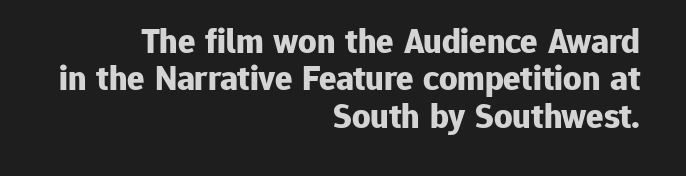
The image shows 36 px bold sans-serif type, upright; set right-aligned, tight line spacing (1.04x), normal letter spacing, not underlined; low stroke contrast and a medium x-height.
